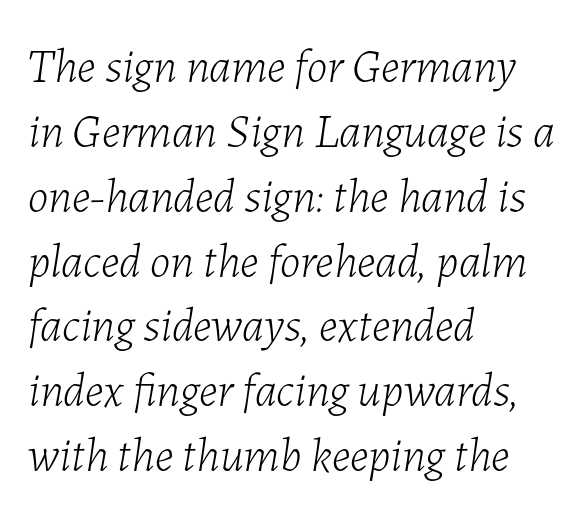
The image shows 47 px light type, italic (leaning right); set left-aligned, normal line spacing (1.38x), normal letter spacing, not underlined; low stroke contrast and a medium x-height.
